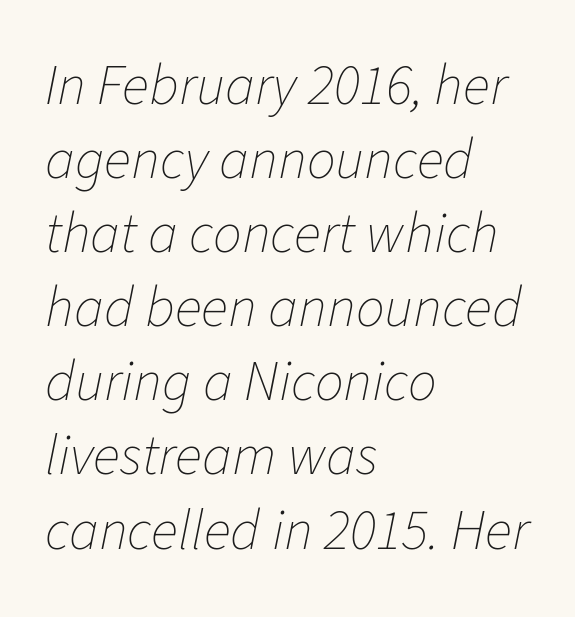
The image shows 57 px thin type, italic (leaning right); set left-aligned, normal line spacing (1.3x), normal letter spacing, not underlined; low stroke contrast and a medium x-height.
